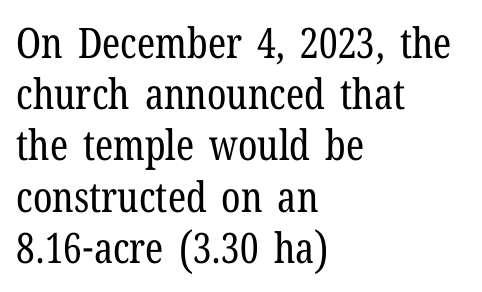
{"serif": "yes", "italic": "no", "bold": "no", "weight": "regular", "width": "condensed", "stroke_contrast": "low", "x_height": "medium", "monospaced": "no", "underline": "no", "align": "left", "line_spacing_ratio": 1.22, "letter_spacing": "normal", "letter_spacing_em": 0.0, "glyph_px": 42}
